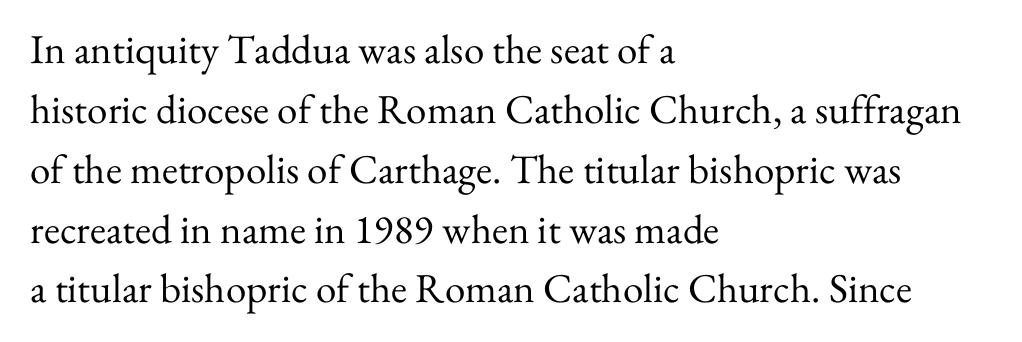
Q: Is the text bold? A: No.
Q: Is the text italic (slanted)? A: No, it is upright.
Q: Is the typeface a serif or a sans-serif typeface? A: Serif.
Q: Is the text underlined? A: No.
Q: How is the paragraph aligned? A: Left-aligned.
Q: Is the spacing between letters normal or unusually wide? A: Normal.
Q: Is the spacing between lines tight, normal or loose? A: Normal.
Q: Width (condensed, normal, or wide)? A: Normal.
Q: Stroke contrast? A: Medium.
Q: x-height? A: Small.
Q: Monospaced? A: No.
